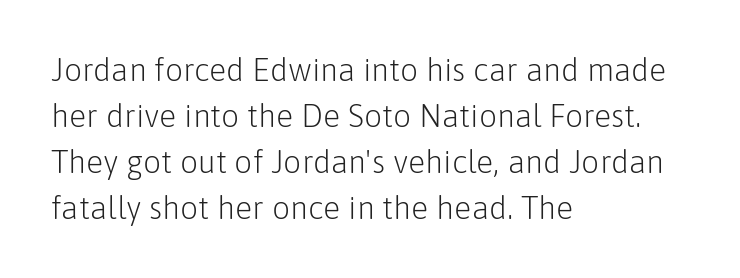
{"serif": "no", "italic": "no", "bold": "no", "weight": "light", "width": "normal", "stroke_contrast": "low", "x_height": "medium", "monospaced": "no", "underline": "no", "align": "left", "line_spacing": "normal", "line_spacing_ratio": 1.44, "letter_spacing": "normal", "letter_spacing_em": 0.0, "glyph_px": 32}
